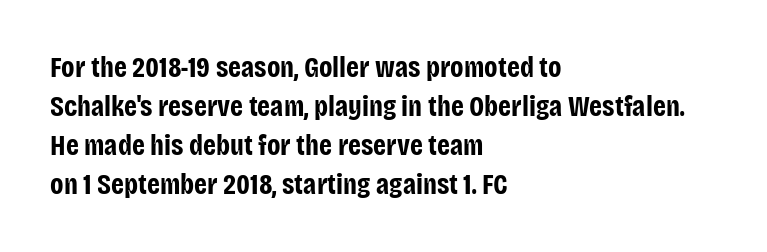
{"serif": "no", "italic": "no", "bold": "yes", "weight": "bold", "width": "condensed", "stroke_contrast": "low", "x_height": "large", "monospaced": "no", "underline": "no", "align": "left", "line_spacing": "normal", "line_spacing_ratio": 1.34, "letter_spacing": "normal", "letter_spacing_em": 0.0, "glyph_px": 29}
